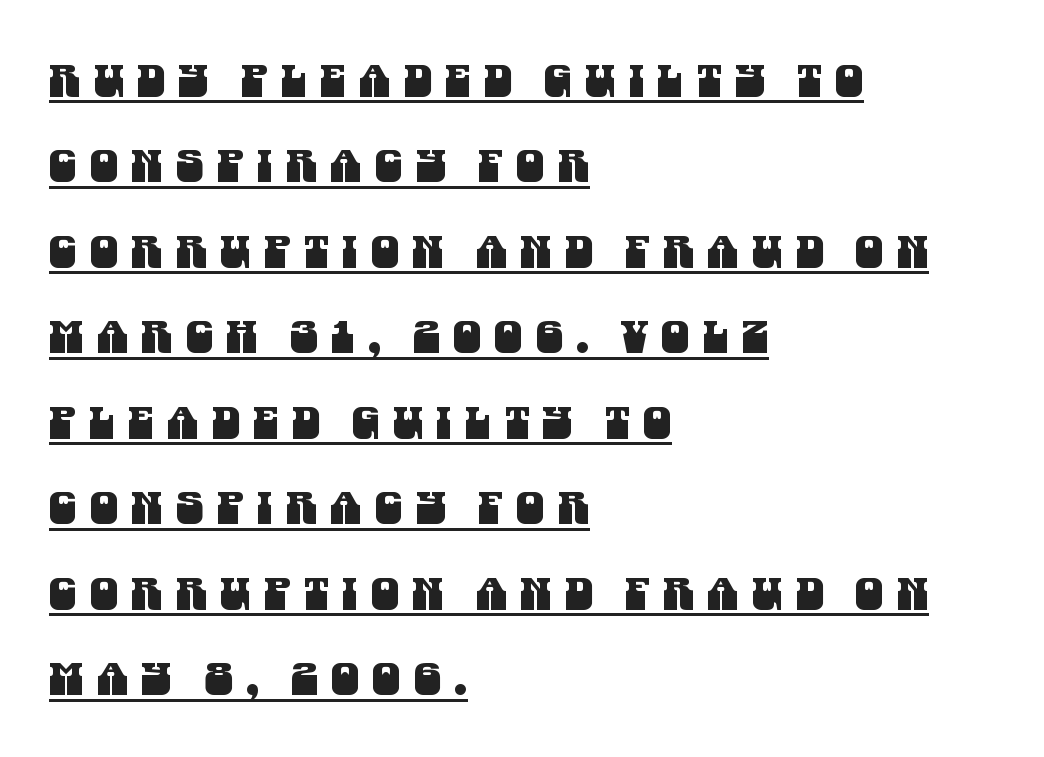
The image shows 45 px condensed sans-serif type; set left-aligned, loose line spacing (1.9x), unusually wide letter spacing (+0.29 em), underlined; medium stroke contrast and a large x-height.
